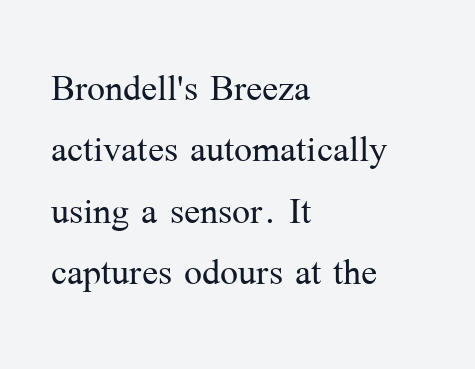
The gap between lines stays unmarked. A normal amount of white space separates one row of letters from the next. Horizontally, the lines are justified to the leading edge only. Vertical stems look standard width or narrower in stroke.
